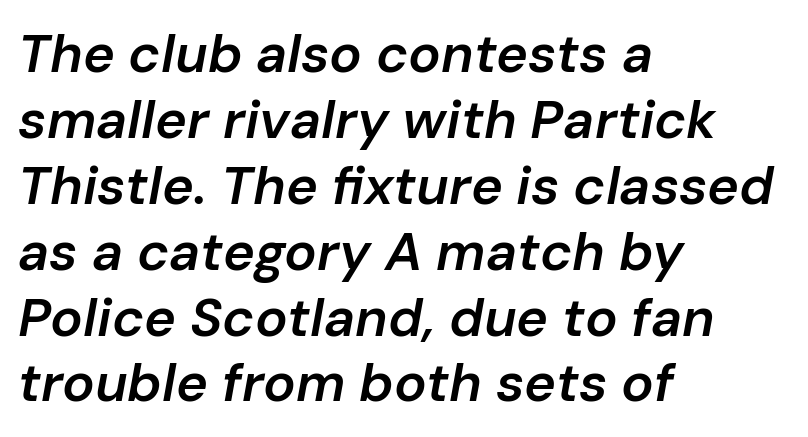
The image shows 54 px semibold type, italic (leaning right); set left-aligned, line spacing 1.22x, normal letter spacing, not underlined; low stroke contrast and a medium x-height.
